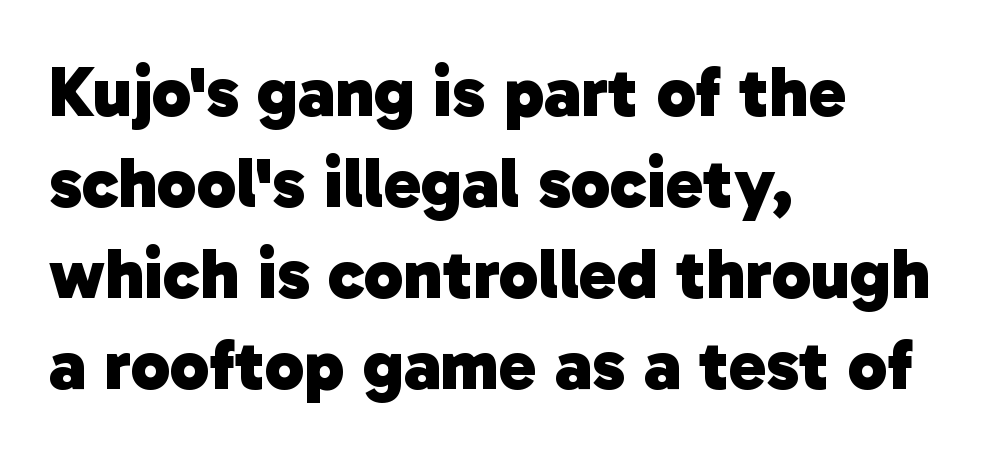
The image shows 71 px heavy sans-serif type; set left-aligned, normal line spacing (1.28x), normal letter spacing, not underlined; low stroke contrast and a medium x-height.
